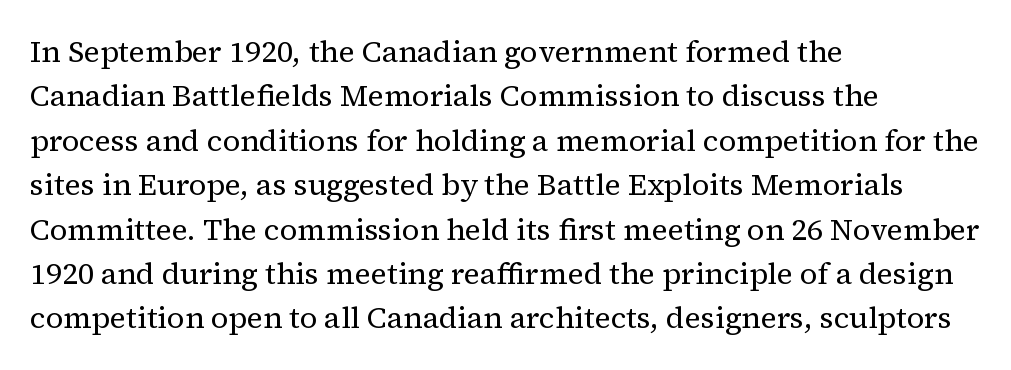
The image shows 30 px regular-weight serif type, upright; set left-aligned, normal line spacing (1.48x), normal letter spacing, not underlined; medium stroke contrast and a medium x-height.
